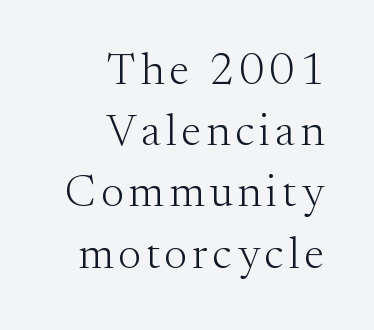
The image shows 45 px light serif type, upright; set right-aligned, normal line spacing (1.36x), not underlined; medium stroke contrast and a small x-height.
